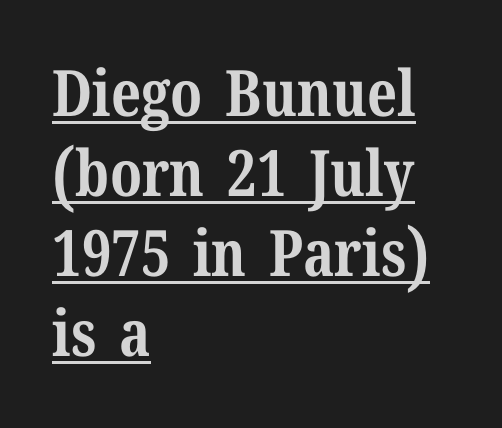
Q: Is the text bold? A: Yes.
Q: Is the text italic (slanted)? A: No, it is upright.
Q: Is the typeface a serif or a sans-serif typeface? A: Serif.
Q: Is the text underlined? A: Yes.
Q: How is the paragraph aligned? A: Left-aligned.
Q: Is the spacing between letters normal or unusually wide? A: Normal.
Q: Is the spacing between lines tight, normal or loose? A: Normal.
Q: Width (condensed, normal, or wide)? A: Normal.
Q: Stroke contrast? A: Medium.
Q: x-height? A: Medium.
Q: Monospaced? A: No.
